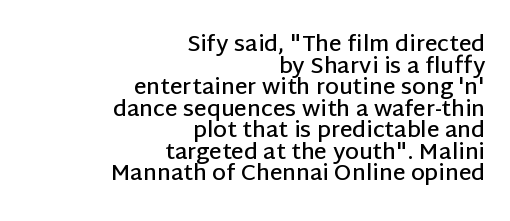
Each new line begins almost immediately beneath the previous one. Underline: absent. The typesetter chose a ragged-left arrangement here. Nobody touched the tracking dial on this one. The axis of the letterforms is exactly vertical. Slightly chunky letters — semibold, I'd say, not full bold.
